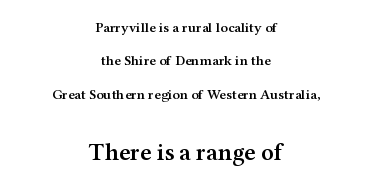
Q: Is the text bold? A: Semi-bold.
Q: Is the text italic (slanted)? A: No, it is upright.
Q: Is the text underlined? A: No.
Q: How is the paragraph aligned? A: Centered.
Q: Is the spacing between letters normal or unusually wide? A: Normal.
Q: Is the spacing between lines tight, normal or loose? A: Loose.
Q: Which block of text is set in a larger size, the first (top) or the second (bottom)? A: The second (bottom) one.
